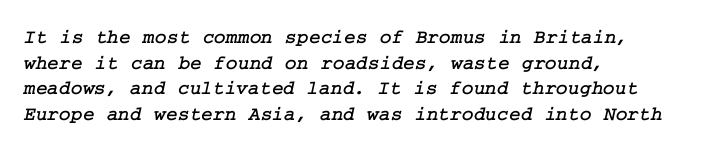
Q: Is the text underlined? A: No.
Q: How is the paragraph aligned? A: Left-aligned.
Q: Is the spacing between letters normal or unusually wide? A: Normal.
Q: Is the spacing between lines tight, normal or loose? A: Normal.
